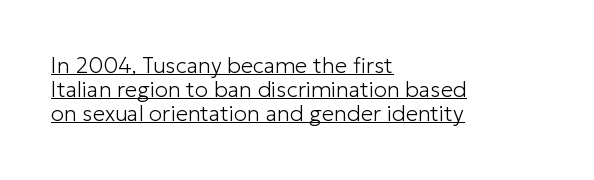
The image shows 22 px text type, upright; set left-aligned, tight line spacing (1.1x), normal letter spacing, underlined.
